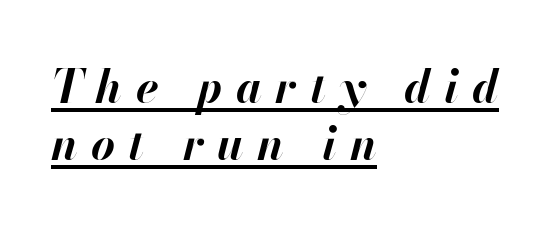
The image shows 46 px bold type, italic (leaning right); set left-aligned, line spacing 1.24x, unusually wide letter spacing (+0.29 em), underlined; high stroke contrast and a small x-height.
